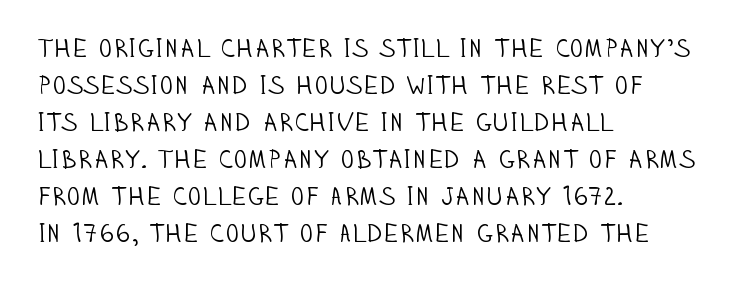
The image shows 26 px text type, upright; set left-aligned, normal line spacing (1.42x), normal letter spacing, not underlined.
